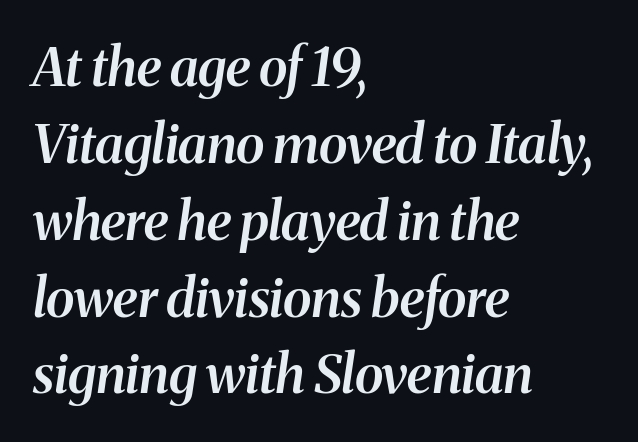
Q: Is the text bold? A: Semi-bold.
Q: Is the text italic (slanted)? A: Yes, it leans right by about 8 degrees.
Q: Is the typeface a serif or a sans-serif typeface? A: Serif.
Q: Is the text underlined? A: No.
Q: How is the paragraph aligned? A: Left-aligned.
Q: Is the spacing between letters normal or unusually wide? A: Normal.
Q: Is the spacing between lines tight, normal or loose? A: Normal.
Q: Width (condensed, normal, or wide)? A: Normal.
Q: Stroke contrast? A: Medium.
Q: x-height? A: Medium.
Q: Monospaced? A: No.
